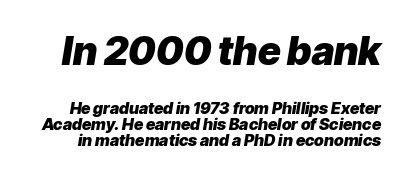
Slanted lettering throughout. Short note: letters normally spaced. This sample has the flowing, uneven cadence of proportional lettering. The rendering shrinks the type as you move from the upper chunk to the lower.
